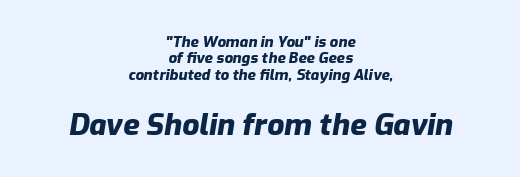
The image shows 30 px heavy type, italic (leaning right); set centered, tight line spacing (1.09x), normal letter spacing, not underlined; the second (bottom) block is 2.0x larger; low stroke contrast and a medium x-height.
